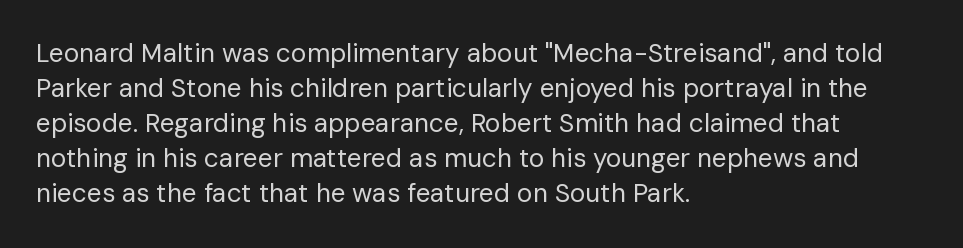
How are the letters spaced? Ordinarily, with no added tracking. Has an underline been added? It has not. Honestly, the row spacing looks completely unremarkable. The font is comparable to plain body text, perhaps lighter. Visually the block forms a straight wall on the left and a jagged coastline on the right.
